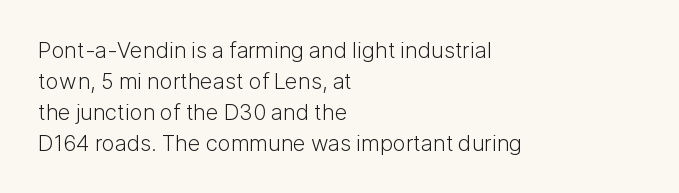
The words here are not underlined. Default kerning and tracking; the words read as compact shapes. The paragraph shown leans on its left margin. Posture: straight, roman, zero tilt. Vertical stems look standard width or narrower in stroke. Vertical spacing — default.
